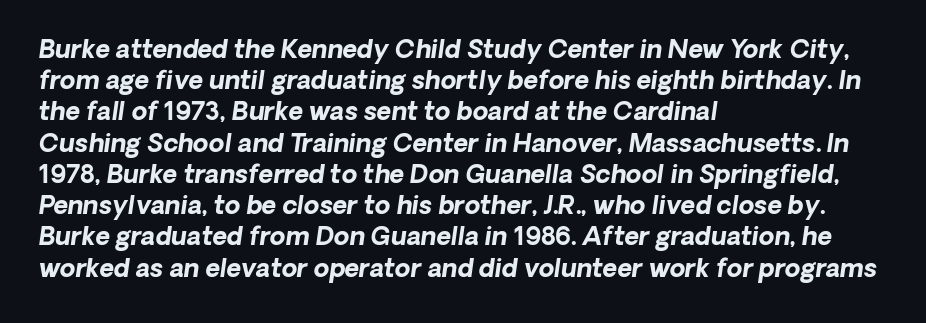
The image shows 25 px bold type, italic (leaning right); set left-aligned, normal line spacing (1.25x), normal letter spacing, not underlined.
